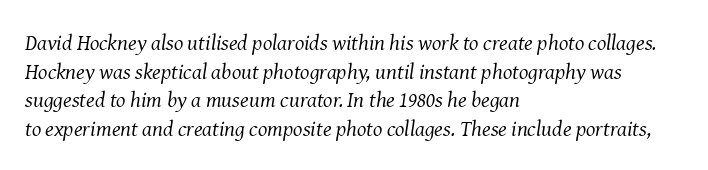
The image shows 22 px text type, italic (leaning right); set left-aligned, normal line spacing (1.3x), normal letter spacing, not underlined.
